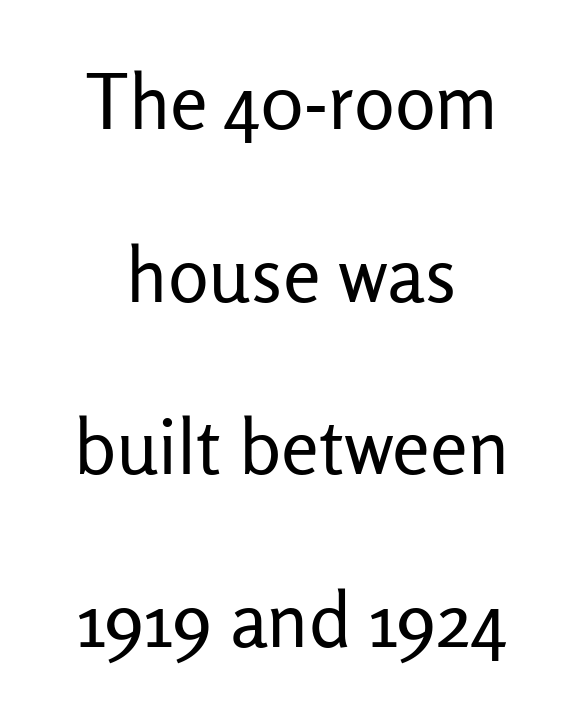
Weight: regular or lighter. Quick note: interline space is abundant. Is the letter spacing exaggerated? No — it looks like the ordinary default. Letters rest on an invisible, unmarked baseline.
